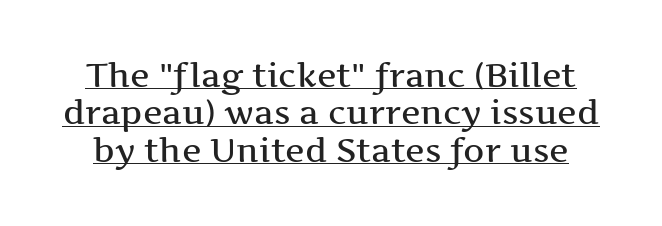
{"serif": "yes", "italic": "no", "width": "wide", "stroke_contrast": "medium", "x_height": "medium", "monospaced": "no", "underline": "yes", "line_spacing": "tight", "line_spacing_ratio": 1.13, "letter_spacing": "normal", "letter_spacing_em": 0.0, "glyph_px": 33}
